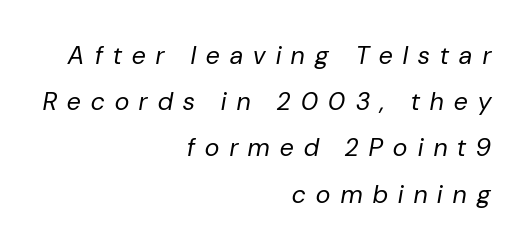
The zone under the glyphs is completely vacant. Notice how the stems are inclined rather than vertical — that's the hallmark of italics. The ragged edge is on the left, which tells us the setting is flush right. No letter is thick-stroked: the sample isn't bold. Look at the tracking — it's clearly loosened, letters drifting apart.
